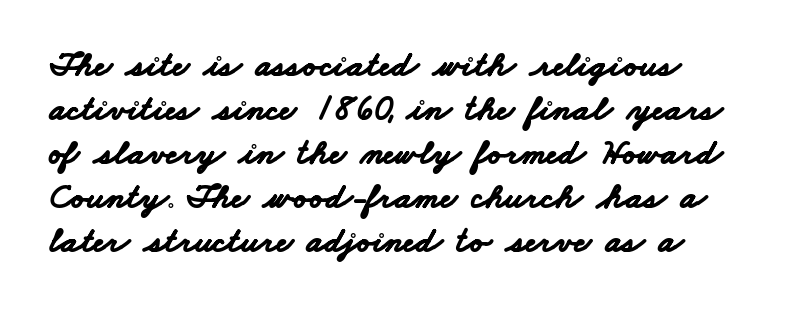
Q: Is the text bold? A: Yes.
Q: Is the typeface a serif or a sans-serif typeface? A: Sans-serif.
Q: Is the text underlined? A: No.
Q: Is the spacing between letters normal or unusually wide? A: Normal.
Q: Width (condensed, normal, or wide)? A: Wide.
Q: Stroke contrast? A: Low.
Q: x-height? A: Small.
Q: Monospaced? A: No.
